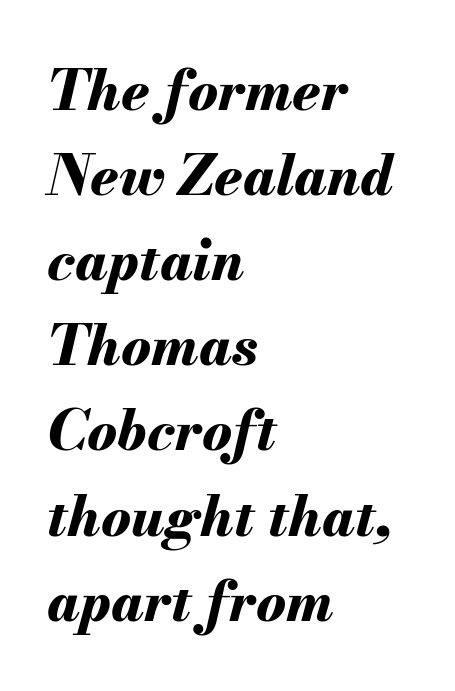
What stands out about the letter spacing? Nothing — it is the standard amount. Set as a true bold cut, around the 700 mark. All the whitespace from short lines collects on the right. Words float on clear page, feet unadorned. This block has exactly the height ordinary leading produces. The text carries the slant typical of an italic or oblique font.
